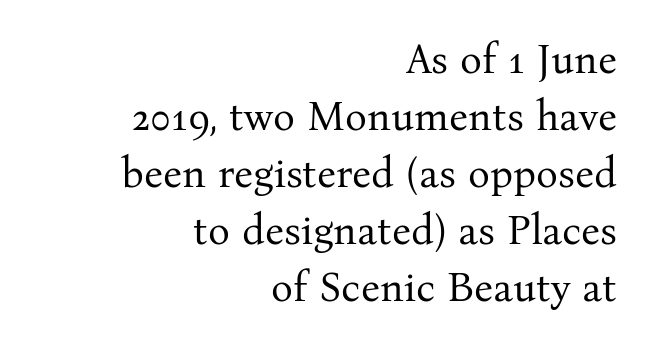
The image shows 41 px regular-weight serif type, upright; set right-aligned, normal line spacing (1.39x), normal letter spacing, not underlined; medium stroke contrast and a medium x-height.
